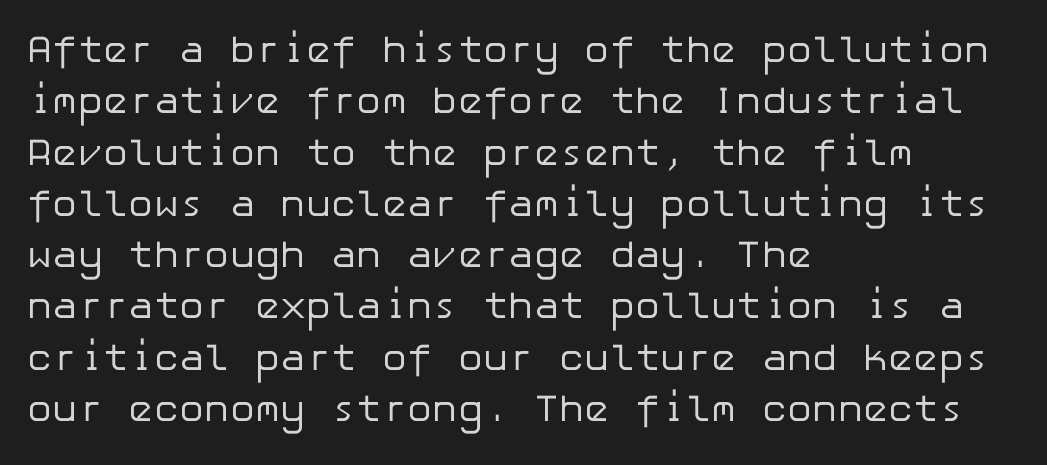
{"serif": "no", "italic": "no", "bold": "no", "weight": "regular", "width": "normal", "stroke_contrast": "low", "x_height": "medium", "underline": "no", "align": "left", "line_spacing": "normal", "line_spacing_ratio": 1.35, "letter_spacing": "normal", "letter_spacing_em": 0.0, "glyph_px": 38}
